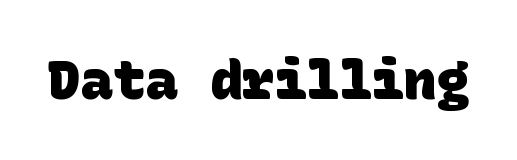
This sample uses a sans-serif face. Type without underlining. Pretty heavy lettering here — definitely bold. Words appear dense and cohesive because spacing is normal.
